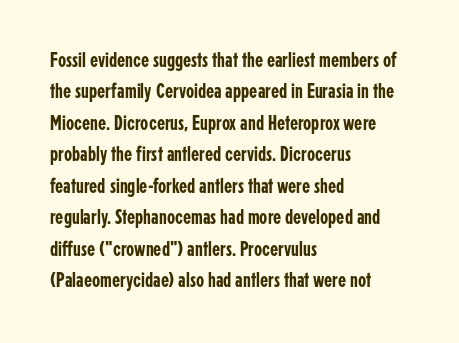
Unmarked baselines from the first word to the last. Every character sits straight up, as roman type does. The lines in this sample share a left origin and differ only in where they stop. Summary of vertical rhythm: regular, with standard interline spacing. Inter-character spacing is left at the font's built-in metrics.
